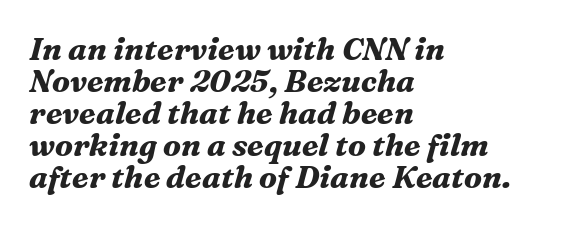
{"serif": "yes", "italic": "yes", "lean": "right", "slant_degrees": 16, "bold": "yes", "weight": "bold", "width": "normal", "stroke_contrast": "medium", "x_height": "medium", "monospaced": "no", "underline": "no", "align": "left", "line_spacing": "tight", "line_spacing_ratio": 1.03, "letter_spacing": "normal", "letter_spacing_em": 0.0, "glyph_px": 31}
